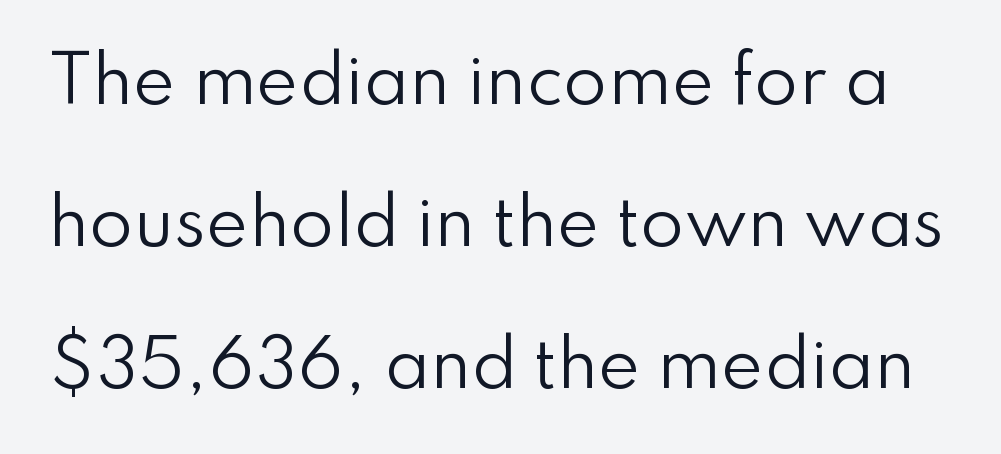
{"serif": "no", "italic": "no", "bold": "no", "weight": "regular", "width": "normal", "stroke_contrast": "low", "x_height": "small", "monospaced": "no", "underline": "no", "line_spacing": "loose", "line_spacing_ratio": 2.22, "letter_spacing": "normal", "letter_spacing_em": 0.0, "glyph_px": 64}
